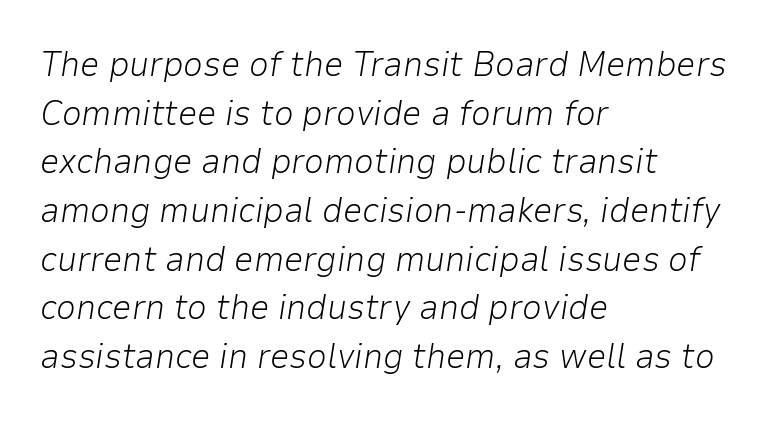
A light-to-regular cut is what we see here. The whole block is typeset with a tilt. Standard letterfit; no display-style spreading of the glyphs. The lines sit at an ordinary, default distance from one another. A typesetter would call this proportional, since set widths differ per character. Underline: absent.
